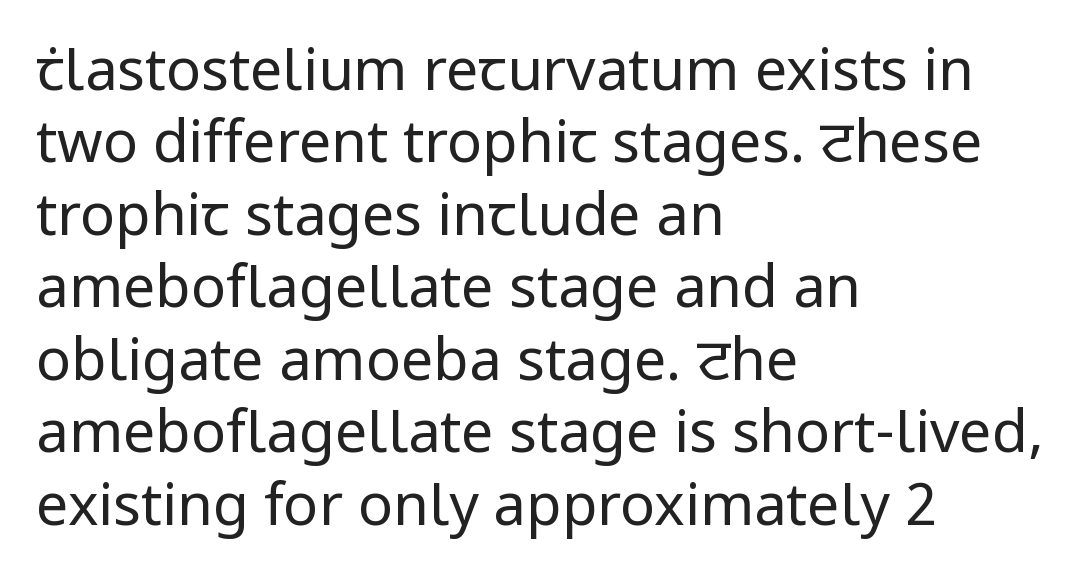
The image shows 58 px regular-weight sans-serif type, upright; set left-aligned, normal line spacing (1.25x), normal letter spacing, not underlined; low stroke contrast and a medium x-height.
